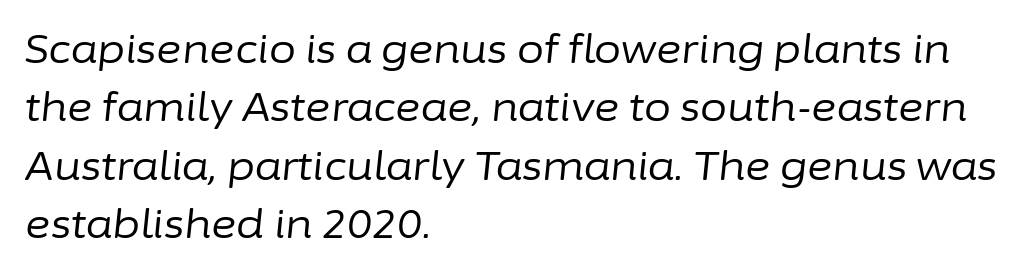
The image shows 39 px regular-weight type, italic (leaning right); set left-aligned, normal line spacing (1.5x), normal letter spacing, not underlined; low stroke contrast and a medium x-height.
